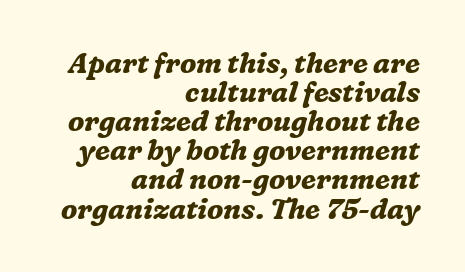
The strip under each line holds only bare page. This sample has the flowing, uneven cadence of proportional lettering. The horizontal fit of the characters is conventional and even. The font family rendered here belongs to the serif group. The typography opts for an oblique posture over an upright one.
